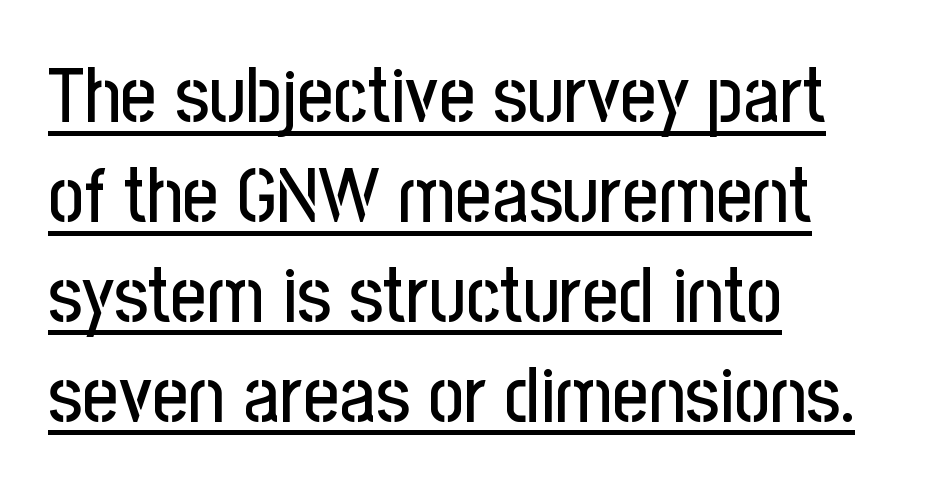
The image shows 78 px condensed sans-serif type, upright; set left-aligned, normal line spacing (1.28x), normal letter spacing, underlined; low stroke contrast and a medium x-height.
